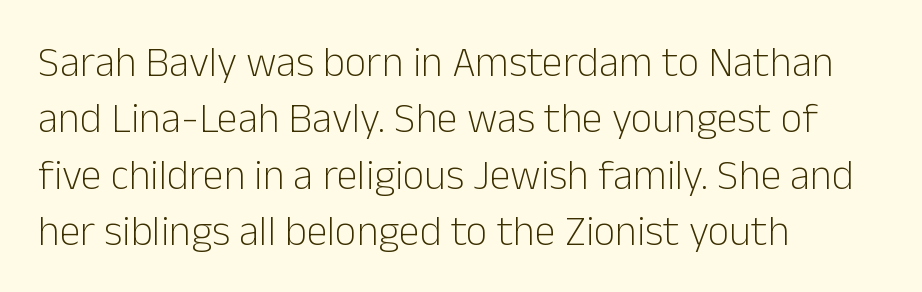
{"serif": "no", "italic": "no", "bold": "no", "weight": "light", "width": "normal", "stroke_contrast": "low", "x_height": "medium", "monospaced": "no", "underline": "no", "align": "left", "line_spacing": "normal", "line_spacing_ratio": 1.34, "letter_spacing": "normal", "letter_spacing_em": 0.0, "glyph_px": 42}
